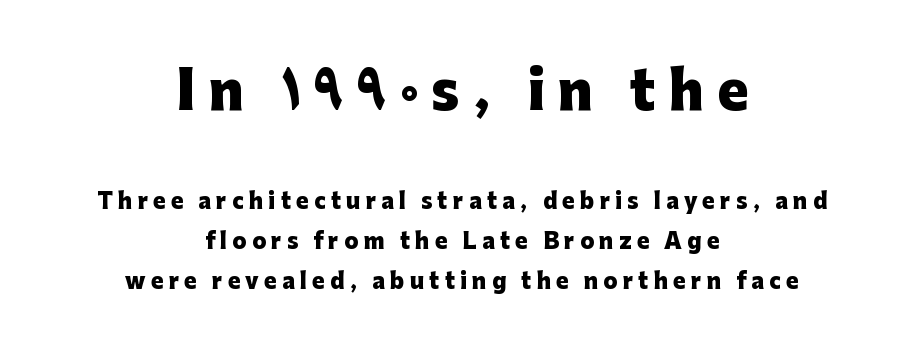
The image shows 52 px heavy sans-serif type, upright; set centered, loose line spacing (1.9x), unusually wide letter spacing (+0.25 em), not underlined; the first (top) block is 2.48x larger; low stroke contrast and a medium x-height.
